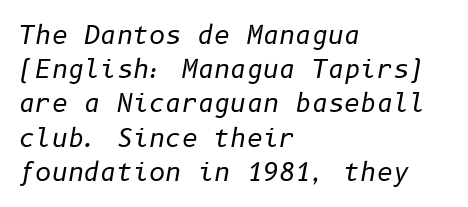
Vertical stems look standard width or narrower in stroke. Does the copy run flush right? No — it runs flush left. If you drew a line through each stem, it would be angled. Clear beneath every line of the passage. Leading: standard. Inter-character spacing is left at the font's built-in metrics.
